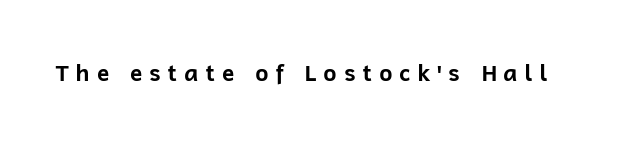
Q: Is the text bold? A: Yes.
Q: Is the text italic (slanted)? A: No, it is upright.
Q: Is the text underlined? A: No.
Q: Is the spacing between letters normal or unusually wide? A: Unusually wide.
